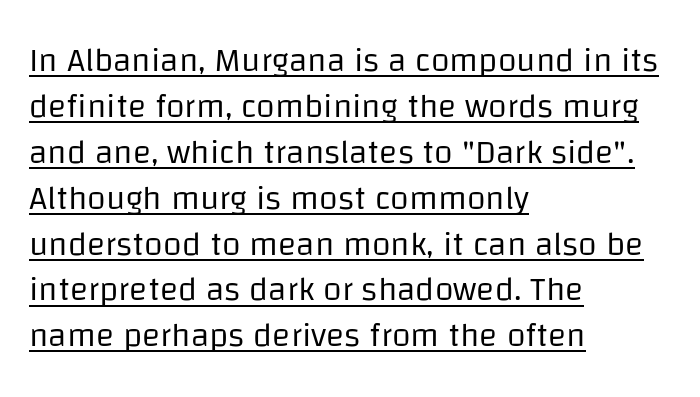
Italic: no, the glyphs are upright roman. Stroke mass is kept to a normal reading level or below. Character widths vary here, with narrow letters taking less room than wide ones. The text was rendered using a sans face with plain stroke endings. This sample carries an underscore along the baseline area. The rendering uses a moderate line-height, typical for paragraphs.
